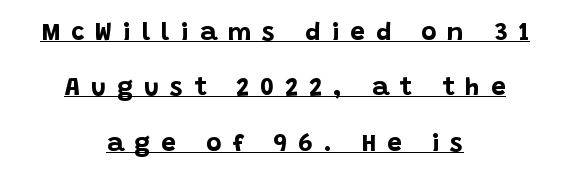
Do the letters lean? They stand straight. A continuous stroke trails under the words, as in a hyperlink. A centered setting, common on invitations and titles, is used for this passage. Is the letter spacing exaggerated? Yes — the characters are pushed far apart.
